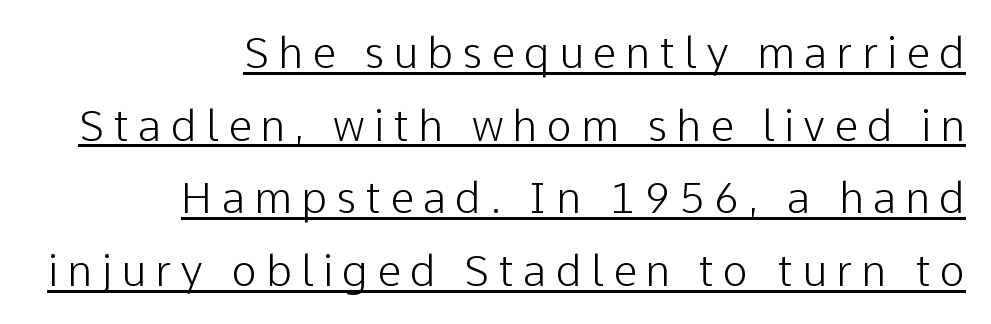
{"serif": "no", "italic": "no", "bold": "no", "weight": "light", "width": "normal", "stroke_contrast": "low", "x_height": "medium", "monospaced": "no", "underline": "yes", "align": "right", "line_spacing": "normal", "line_spacing_ratio": 1.69, "letter_spacing": "wide", "letter_spacing_em": 0.21, "glyph_px": 43}
